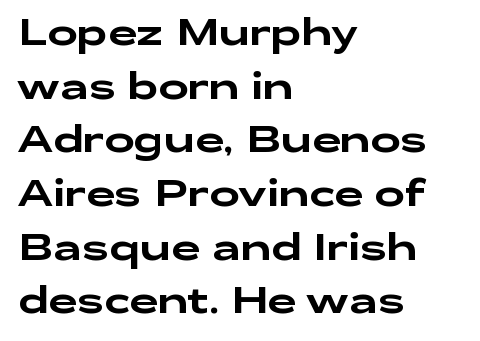
Quick note: interline space is typical. Upright lettering throughout. Layout note: lines flush left. Observe the absence of serifs on each vertical stroke in this sample.
